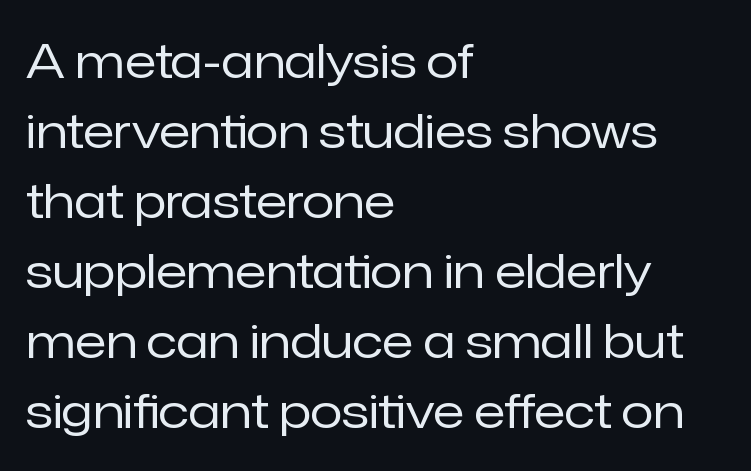
{"serif": "no", "italic": "no", "bold": "no", "weight": "regular", "width": "normal", "stroke_contrast": "low", "x_height": "medium", "monospaced": "no", "underline": "no", "align": "left", "line_spacing": "normal", "line_spacing_ratio": 1.49, "letter_spacing": "normal", "letter_spacing_em": 0.0, "glyph_px": 47}
